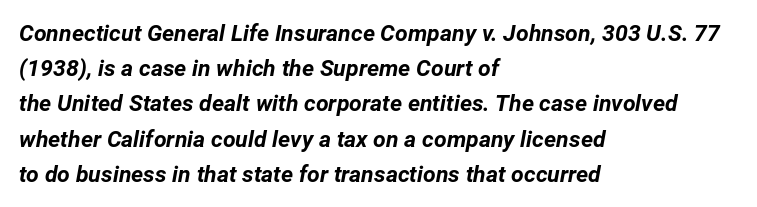
Q: Is the text bold? A: Yes.
Q: Is the text italic (slanted)? A: Yes, it leans right by about 12 degrees.
Q: Is the text underlined? A: No.
Q: How is the paragraph aligned? A: Left-aligned.
Q: Is the spacing between letters normal or unusually wide? A: Normal.
Q: Is the spacing between lines tight, normal or loose? A: Normal.
